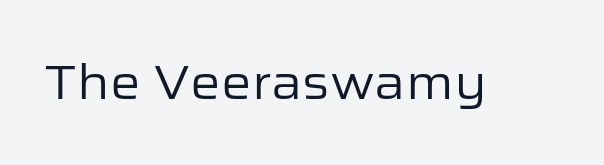
The image shows 48 px regular-weight sans-serif type, upright; set normal letter spacing, not underlined; low stroke contrast and a medium x-height.
